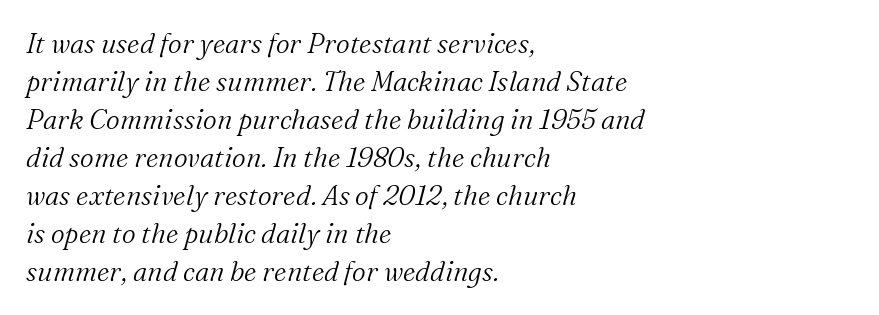
{"italic": "yes", "lean": "right", "slant_degrees": 16, "bold": "no", "underline": "no", "align": "left", "line_spacing": "normal", "line_spacing_ratio": 1.41, "letter_spacing": "normal", "letter_spacing_em": 0.0, "glyph_px": 27}
